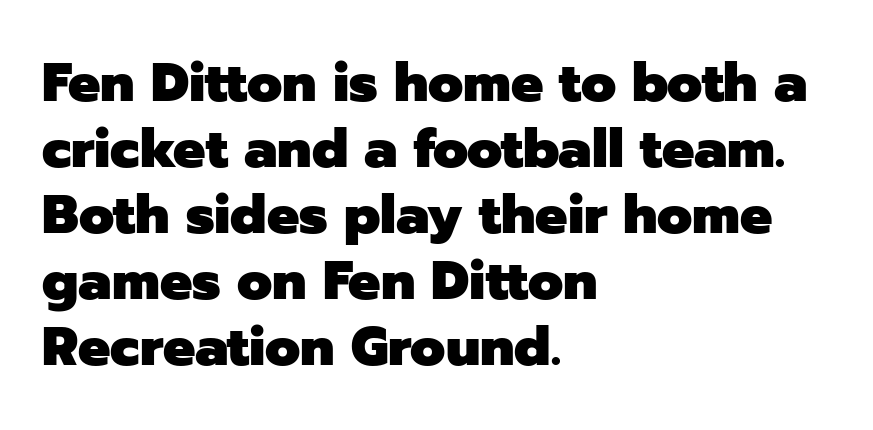
In terms of letterspacing, this is plain default setting. A typesetter would call this proportional, since set widths differ per character. These words are printed bold, with thick strokes throughout. The face used here is a sans, in the tradition of grotesques and geometrics. In CSS terms this would be text-align: left. Style check: upright.
